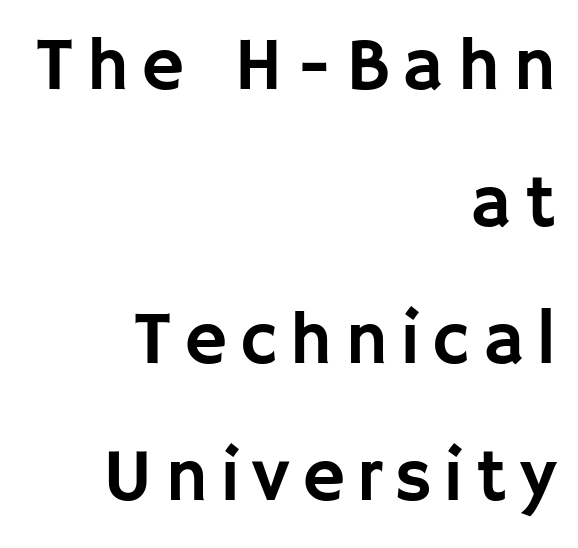
The image shows 74 px sans-serif type, upright; set right-aligned, line spacing 1.85x, not underlined; low stroke contrast and a large x-height.
